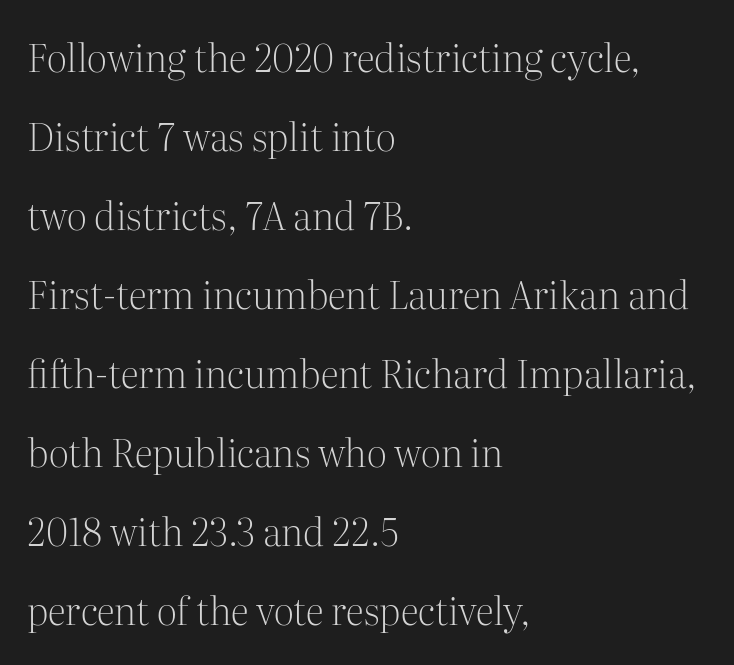
{"serif": "yes", "italic": "no", "bold": "no", "weight": "light", "width": "normal", "stroke_contrast": "medium", "x_height": "medium", "monospaced": "no", "underline": "no", "align": "left", "line_spacing": "loose", "line_spacing_ratio": 2.08, "letter_spacing": "normal", "letter_spacing_em": 0.0, "glyph_px": 38}
